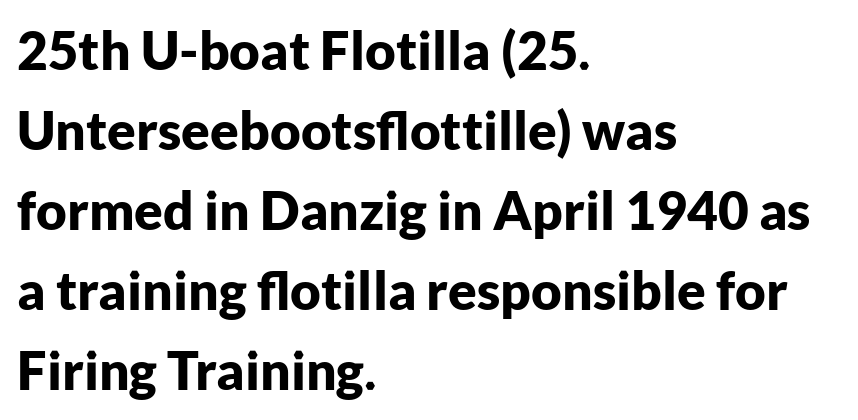
{"serif": "no", "italic": "no", "bold": "yes", "weight": "bold", "width": "normal", "stroke_contrast": "low", "x_height": "medium", "monospaced": "no", "underline": "no", "align": "left", "line_spacing": "normal", "line_spacing_ratio": 1.51, "letter_spacing": "normal", "letter_spacing_em": 0.0, "glyph_px": 53}
